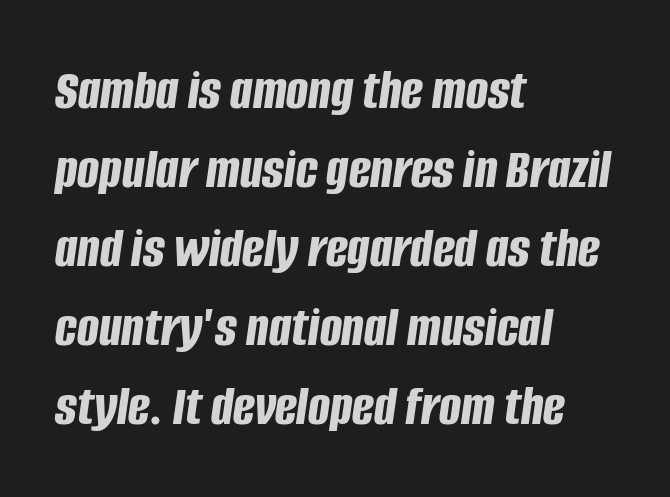
Q: Is the text bold? A: Yes.
Q: Is the text italic (slanted)? A: Yes, it leans right by about 8 degrees.
Q: Is the text underlined? A: No.
Q: How is the paragraph aligned? A: Left-aligned.
Q: Is the spacing between letters normal or unusually wide? A: Normal.
Q: Is the spacing between lines tight, normal or loose? A: Normal.
Q: Width (condensed, normal, or wide)? A: Condensed.
Q: Stroke contrast? A: Low.
Q: x-height? A: Large.
Q: Monospaced? A: No.
